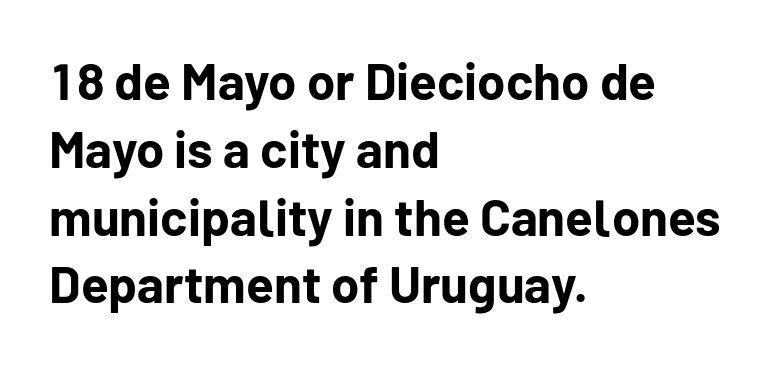
The image shows 51 px bold sans-serif type, upright; set left-aligned, normal line spacing (1.33x), normal letter spacing, not underlined; low stroke contrast and a medium x-height.
